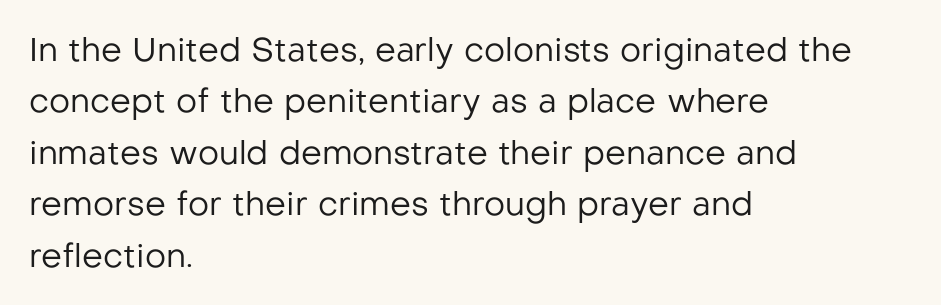
Posture: upright roman. Check under the words: just untouched page. No extra tracking has been applied to these lines. The space between consecutive lines is moderate.
